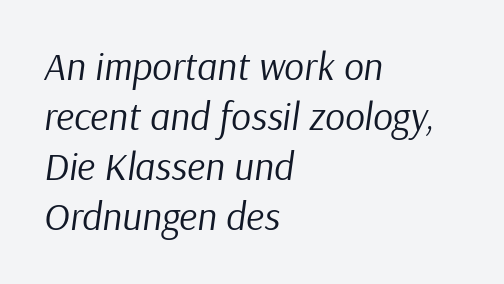
The image shows 39 px regular-weight type, italic (leaning right); set left-aligned, normal line spacing (1.28x), normal letter spacing, not underlined; low stroke contrast and a medium x-height.
